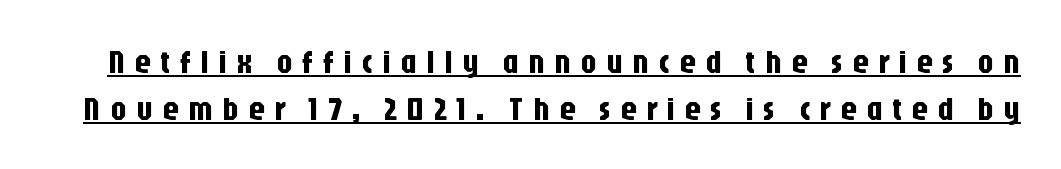
The image shows 32 px condensed sans-serif type, upright; set normal line spacing (1.46x), unusually wide letter spacing (+0.29 em), underlined; low stroke contrast and a large x-height.
